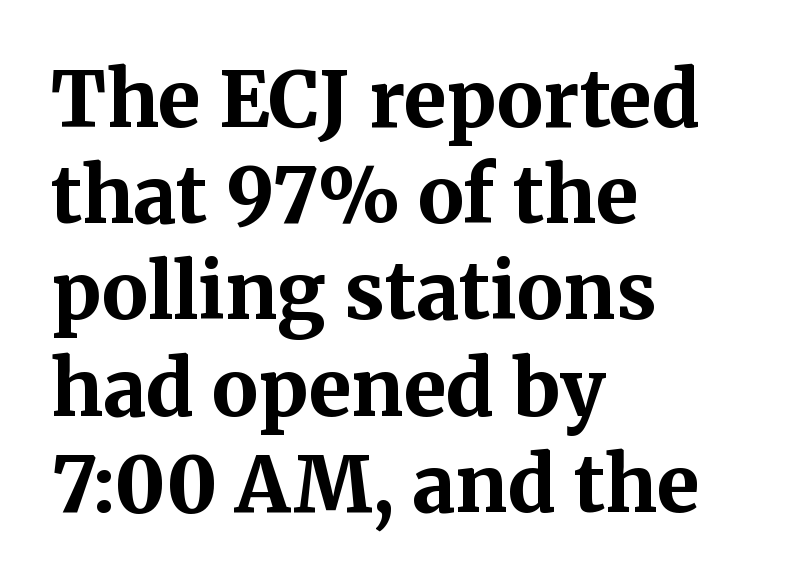
{"serif": "yes", "italic": "no", "bold": "yes", "weight": "bold", "width": "normal", "stroke_contrast": "medium", "x_height": "medium", "monospaced": "no", "underline": "no", "align": "left", "line_spacing": "normal", "line_spacing_ratio": 1.25, "letter_spacing": "normal", "letter_spacing_em": 0.0, "glyph_px": 77}
